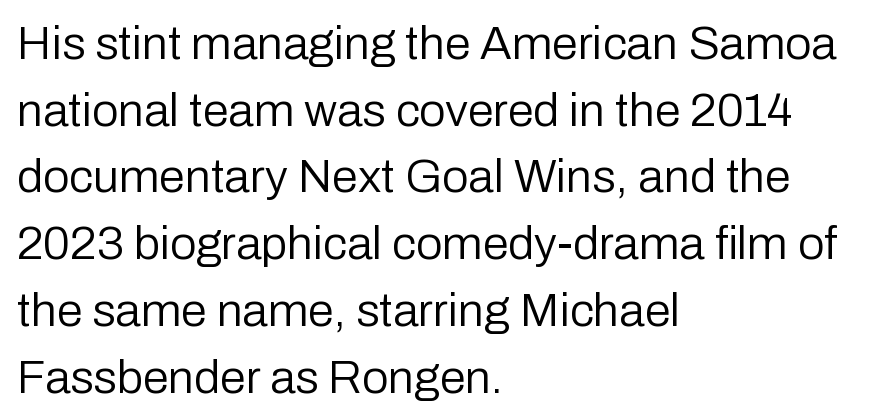
Q: Is the text bold? A: No.
Q: Is the text italic (slanted)? A: No, it is upright.
Q: Is the typeface a serif or a sans-serif typeface? A: Sans-serif.
Q: Is the text underlined? A: No.
Q: How is the paragraph aligned? A: Left-aligned.
Q: Is the spacing between letters normal or unusually wide? A: Normal.
Q: Is the spacing between lines tight, normal or loose? A: Normal.
Q: Width (condensed, normal, or wide)? A: Normal.
Q: Stroke contrast? A: Low.
Q: x-height? A: Medium.
Q: Monospaced? A: No.
